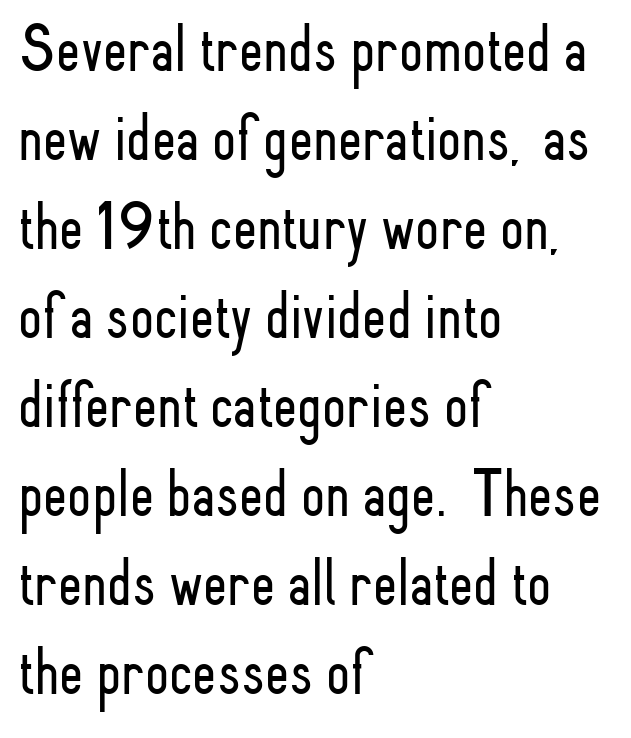
The image shows 69 px light, condensed sans-serif type, upright; set left-aligned, normal line spacing (1.29x), normal letter spacing, not underlined; low stroke contrast and a small x-height.
